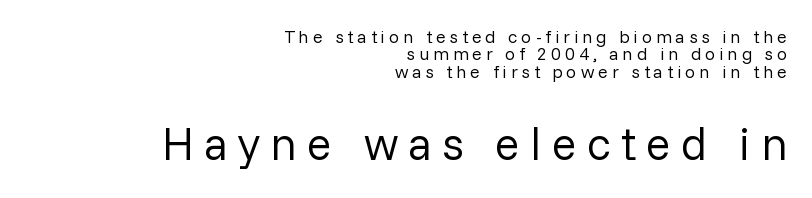
Q: Is the text bold? A: No.
Q: Is the text italic (slanted)? A: No, it is upright.
Q: Is the typeface a serif or a sans-serif typeface? A: Sans-serif.
Q: Is the text underlined? A: No.
Q: How is the paragraph aligned? A: Right-aligned.
Q: Is the spacing between letters normal or unusually wide? A: Unusually wide.
Q: Is the spacing between lines tight, normal or loose? A: Tight.
Q: Which block of text is set in a larger size, the first (top) or the second (bottom)? A: The second (bottom) one.
Q: Width (condensed, normal, or wide)? A: Normal.
Q: Stroke contrast? A: Low.
Q: x-height? A: Medium.
Q: Monospaced? A: No.
